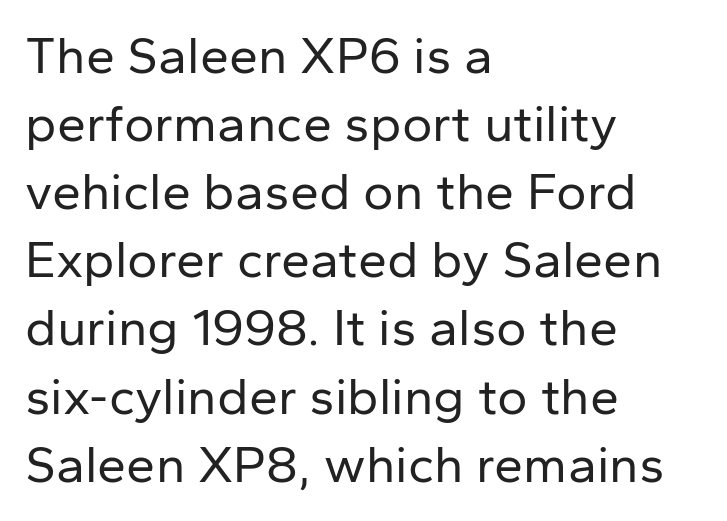
The image shows 52 px regular-weight sans-serif type, upright; set left-aligned, normal line spacing (1.31x), normal letter spacing, not underlined; low stroke contrast and a medium x-height.
